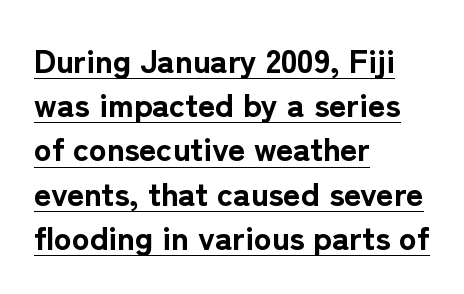
{"serif": "no", "italic": "no", "bold": "yes", "weight": "bold", "width": "normal", "stroke_contrast": "low", "x_height": "medium", "monospaced": "no", "underline": "yes", "align": "left", "line_spacing": "normal", "line_spacing_ratio": 1.34, "letter_spacing": "normal", "letter_spacing_em": 0.0, "glyph_px": 33}
